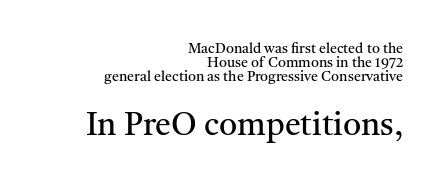
Q: Is the text bold? A: No.
Q: Is the text italic (slanted)? A: No, it is upright.
Q: Is the typeface a serif or a sans-serif typeface? A: Serif.
Q: Is the text underlined? A: No.
Q: How is the paragraph aligned? A: Right-aligned.
Q: Is the spacing between letters normal or unusually wide? A: Normal.
Q: Is the spacing between lines tight, normal or loose? A: Tight.
Q: Which block of text is set in a larger size, the first (top) or the second (bottom)? A: The second (bottom) one.
Q: Width (condensed, normal, or wide)? A: Normal.
Q: Stroke contrast? A: Medium.
Q: x-height? A: Medium.
Q: Monospaced? A: No.
